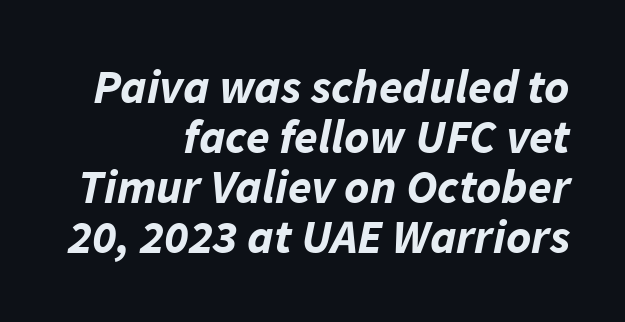
Q: Is the text bold? A: Yes.
Q: Is the text italic (slanted)? A: Yes, it leans right by about 11 degrees.
Q: Is the text underlined? A: No.
Q: How is the paragraph aligned? A: Right-aligned.
Q: Is the spacing between letters normal or unusually wide? A: Normal.
Q: Is the spacing between lines tight, normal or loose? A: Tight.
Q: Width (condensed, normal, or wide)? A: Normal.
Q: Stroke contrast? A: Low.
Q: x-height? A: Medium.
Q: Monospaced? A: No.
